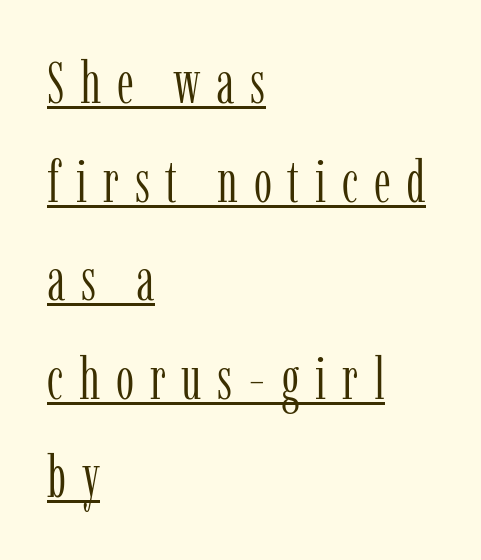
Q: Is the text bold? A: No.
Q: Is the text italic (slanted)? A: No, it is upright.
Q: Is the typeface a serif or a sans-serif typeface? A: Serif.
Q: Is the text underlined? A: Yes.
Q: How is the paragraph aligned? A: Left-aligned.
Q: Is the spacing between letters normal or unusually wide? A: Unusually wide.
Q: Is the spacing between lines tight, normal or loose? A: Normal.
Q: Width (condensed, normal, or wide)? A: Condensed.
Q: Stroke contrast? A: Low.
Q: x-height? A: Medium.
Q: Monospaced? A: No.
